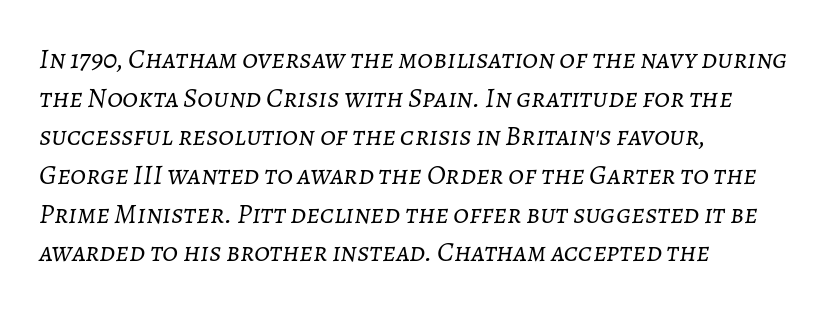
Q: Is the text bold? A: No.
Q: Is the text italic (slanted)? A: Yes, it leans right by about 7 degrees.
Q: Is the text underlined? A: No.
Q: How is the paragraph aligned? A: Left-aligned.
Q: Is the spacing between letters normal or unusually wide? A: Normal.
Q: Is the spacing between lines tight, normal or loose? A: Normal.
Q: Width (condensed, normal, or wide)? A: Normal.
Q: Stroke contrast? A: Low.
Q: x-height? A: Medium.
Q: Monospaced? A: No.
